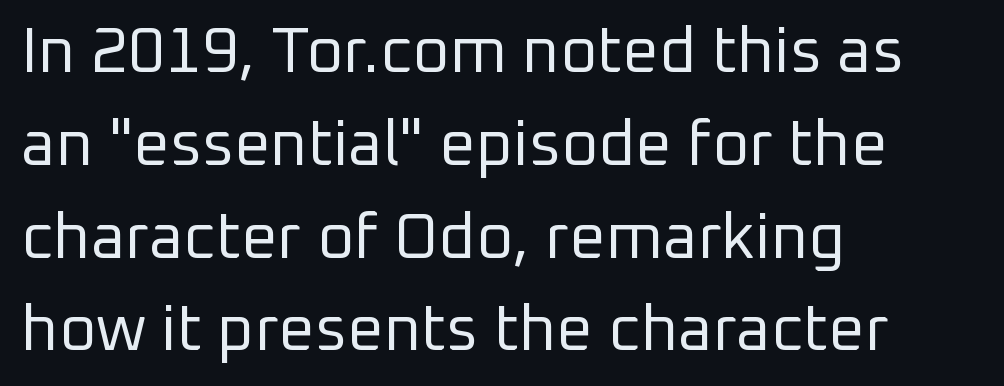
Q: Is the text bold? A: No.
Q: Is the text italic (slanted)? A: No, it is upright.
Q: Is the typeface a serif or a sans-serif typeface? A: Sans-serif.
Q: Is the text underlined? A: No.
Q: How is the paragraph aligned? A: Left-aligned.
Q: Is the spacing between letters normal or unusually wide? A: Normal.
Q: Is the spacing between lines tight, normal or loose? A: Normal.
Q: Width (condensed, normal, or wide)? A: Normal.
Q: Stroke contrast? A: Low.
Q: x-height? A: Medium.
Q: Monospaced? A: No.
